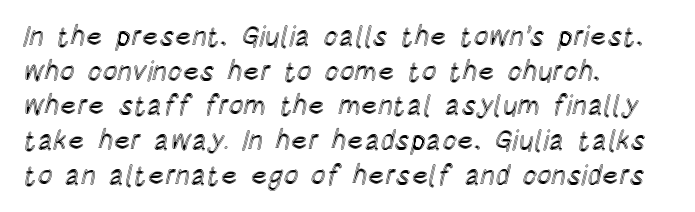
The image shows 28 px condensed type; set left-aligned, line spacing 1.24x, normal letter spacing, not underlined; a large x-height.
